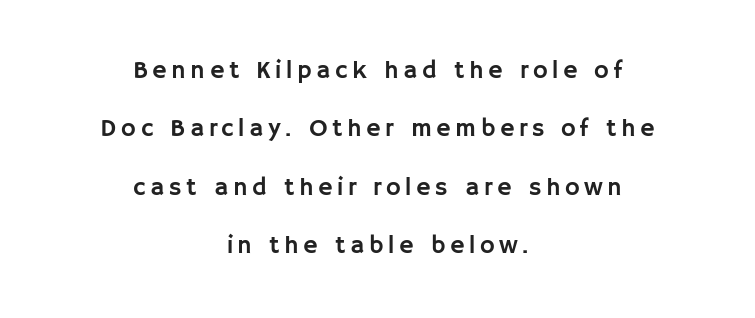
The image shows 25 px text type, upright; set centered, loose line spacing (2.34x), not underlined.
